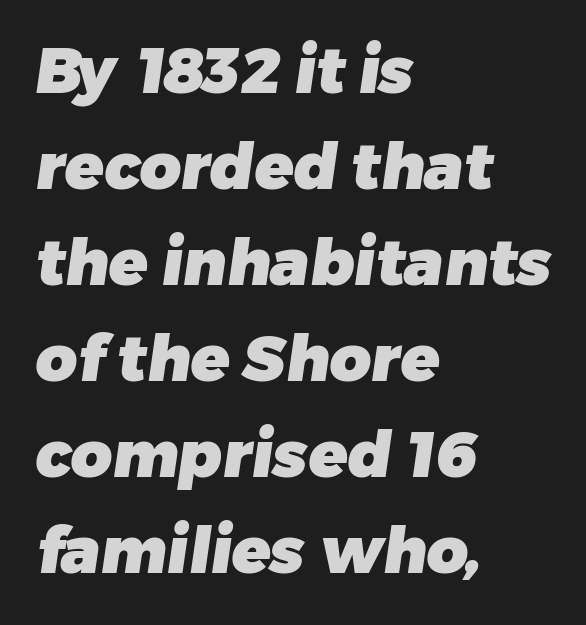
Q: Is the text bold? A: Yes.
Q: Is the typeface a serif or a sans-serif typeface? A: Sans-serif.
Q: Is the text underlined? A: No.
Q: How is the paragraph aligned? A: Left-aligned.
Q: Is the spacing between letters normal or unusually wide? A: Normal.
Q: Is the spacing between lines tight, normal or loose? A: Normal.
Q: Width (condensed, normal, or wide)? A: Normal.
Q: Stroke contrast? A: Low.
Q: x-height? A: Medium.
Q: Monospaced? A: No.
